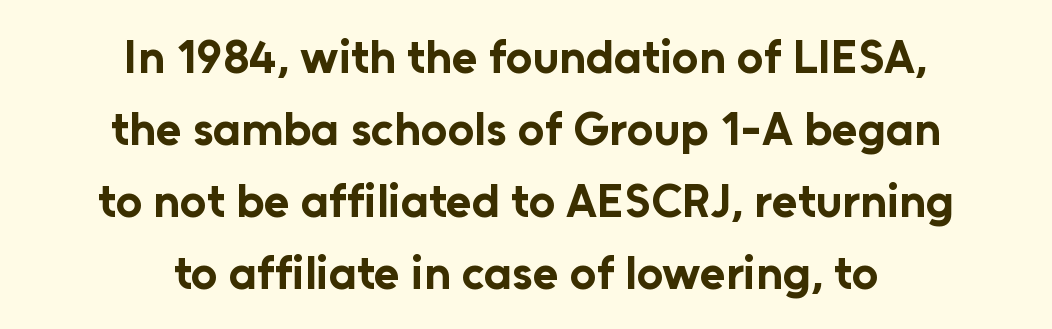
{"serif": "no", "italic": "no", "bold": "yes", "weight": "bold", "width": "normal", "stroke_contrast": "low", "x_height": "medium", "monospaced": "no", "underline": "no", "align": "center", "line_spacing": "normal", "line_spacing_ratio": 1.53, "letter_spacing": "normal", "letter_spacing_em": 0.0, "glyph_px": 47}
